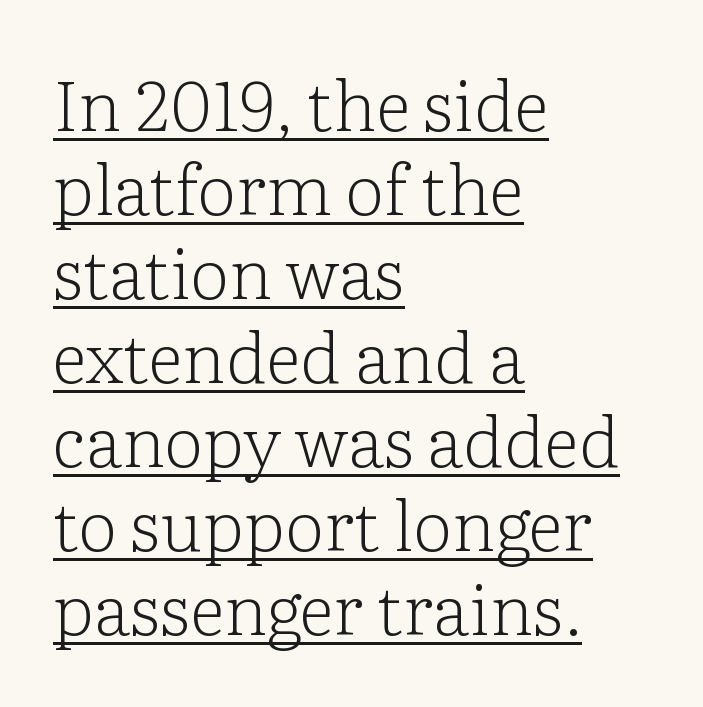
{"serif": "yes", "italic": "no", "bold": "no", "weight": "light", "width": "normal", "stroke_contrast": "low", "x_height": "medium", "monospaced": "no", "underline": "yes", "align": "left", "line_spacing_ratio": 1.2, "letter_spacing": "normal", "letter_spacing_em": 0.0, "glyph_px": 70}
